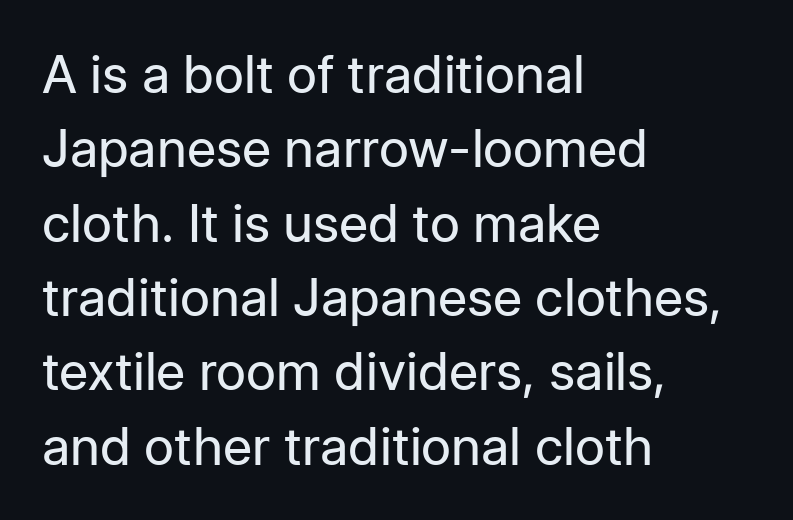
The image shows 52 px regular-weight sans-serif type, upright; set left-aligned, normal line spacing (1.43x), normal letter spacing, not underlined; low stroke contrast and a medium x-height.
